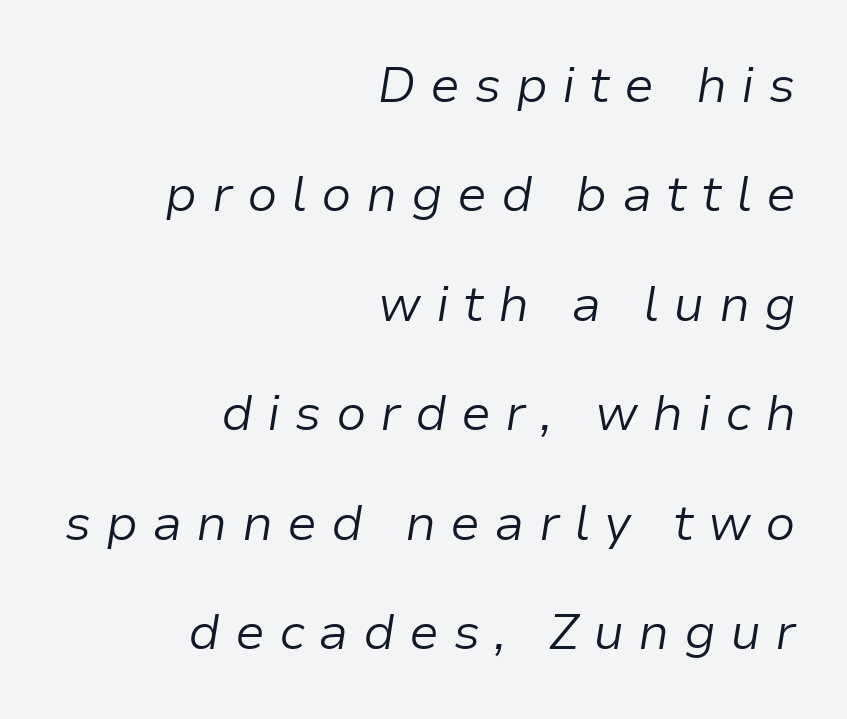
{"italic": "yes", "lean": "right", "slant_degrees": 9, "bold": "no", "weight": "light", "width": "normal", "stroke_contrast": "low", "x_height": "medium", "monospaced": "no", "underline": "no", "align": "right", "line_spacing": "loose", "line_spacing_ratio": 2.19, "letter_spacing": "wide", "letter_spacing_em": 0.28, "glyph_px": 50}
